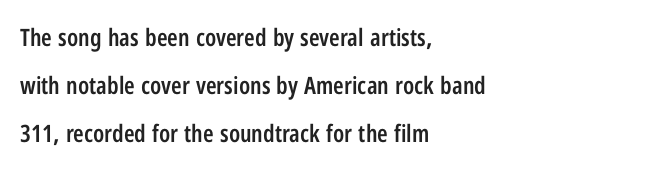
The image shows 24 px text type, upright; set left-aligned, loose line spacing (2.01x), normal letter spacing, not underlined.
